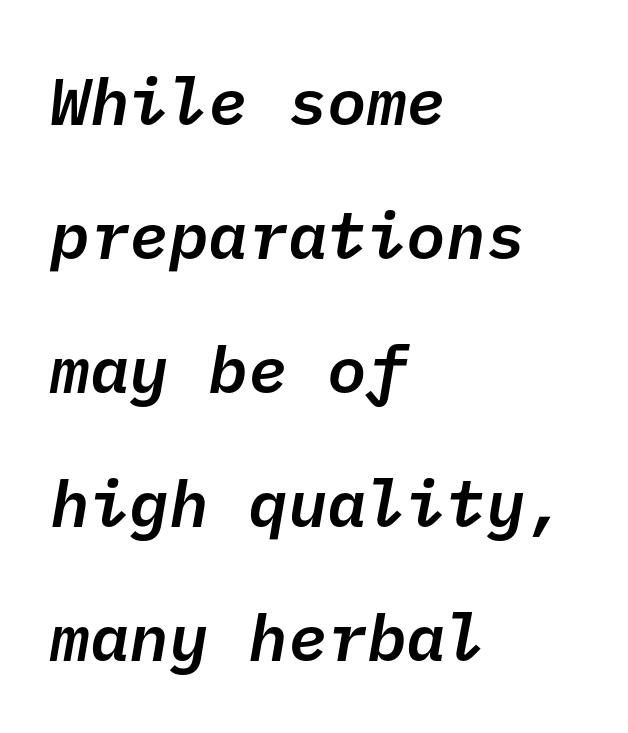
Q: Is the text bold? A: Semi-bold.
Q: Is the typeface a serif or a sans-serif typeface? A: Sans-serif.
Q: Is the text underlined? A: No.
Q: How is the paragraph aligned? A: Left-aligned.
Q: Is the spacing between letters normal or unusually wide? A: Normal.
Q: Is the spacing between lines tight, normal or loose? A: Loose.
Q: Width (condensed, normal, or wide)? A: Normal.
Q: Stroke contrast? A: Low.
Q: x-height? A: Medium.
